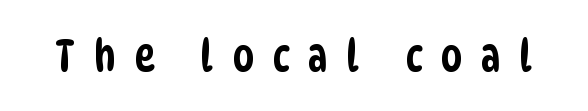
Nobody drew a line under any word here. The letterforms stand isolated, each surrounded by extra space. The text was rendered using a sans face with plain stroke endings. The passage shown is typed in a proportional face where columns would drift.
